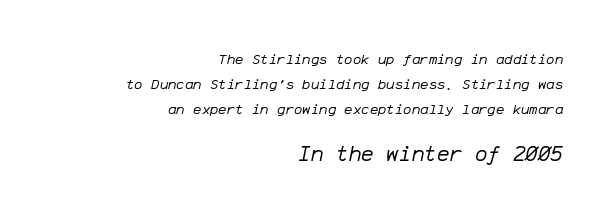
The image shows 21 px text type, italic (leaning right); set right-aligned, line spacing 1.8x, normal letter spacing, not underlined; the second (bottom) block is 1.5x larger.
